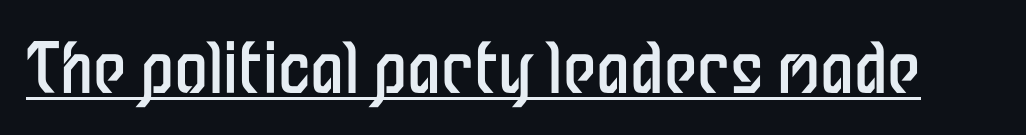
The image shows 68 px regular-weight, condensed sans-serif type, upright; set normal letter spacing, underlined; low stroke contrast and a medium x-height.
